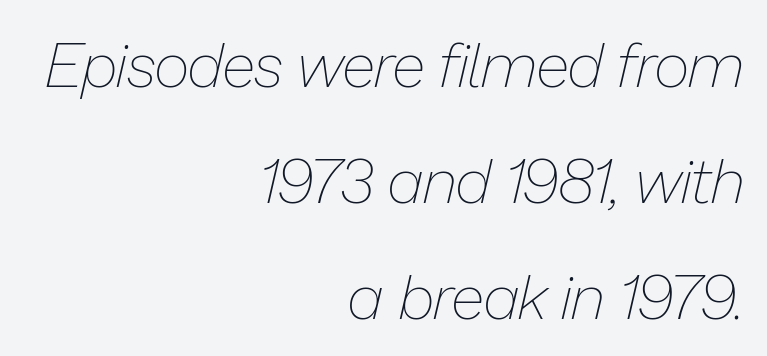
Q: Is the text bold? A: No.
Q: Is the text italic (slanted)? A: Yes, it leans right by about 13 degrees.
Q: Is the text underlined? A: No.
Q: How is the paragraph aligned? A: Right-aligned.
Q: Is the spacing between letters normal or unusually wide? A: Normal.
Q: Width (condensed, normal, or wide)? A: Normal.
Q: Stroke contrast? A: Low.
Q: x-height? A: Medium.
Q: Monospaced? A: No.
